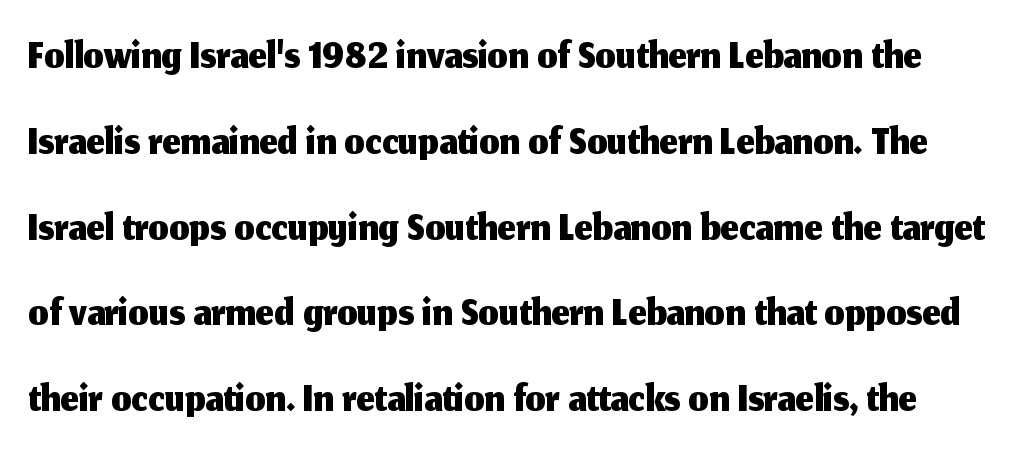
The image shows 64 px sans-serif type, upright; set normal line spacing (1.34x), normal letter spacing, not underlined; medium stroke contrast and a medium x-height.
